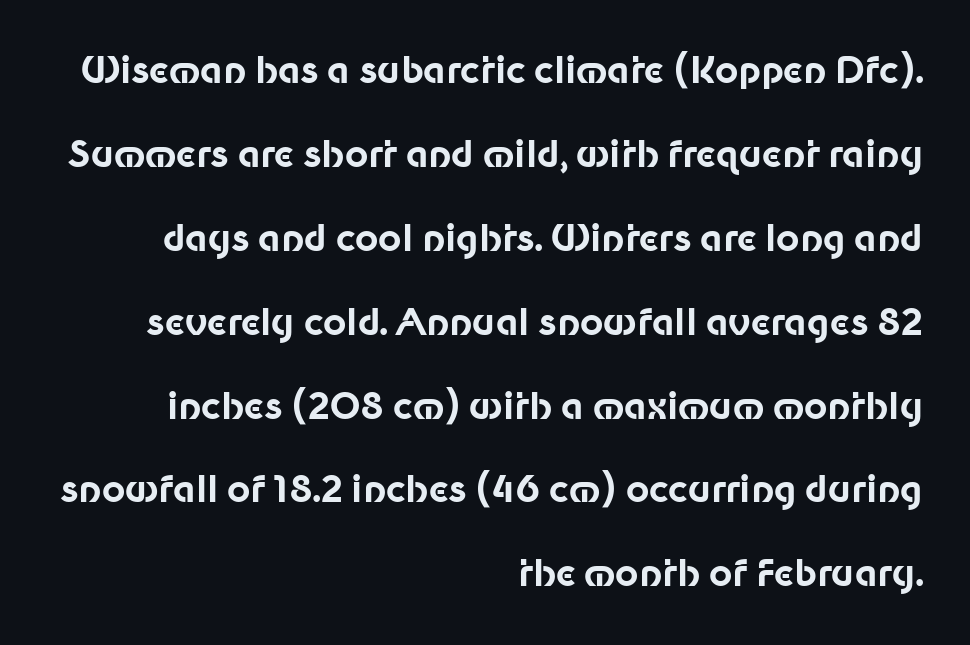
{"serif": "no", "italic": "no", "bold": "yes", "weight": "bold", "width": "normal", "stroke_contrast": "low", "x_height": "medium", "monospaced": "no", "underline": "no", "align": "right", "line_spacing": "loose", "line_spacing_ratio": 2.33, "letter_spacing": "normal", "letter_spacing_em": 0.0, "glyph_px": 36}
